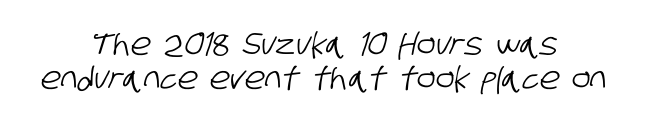
The image shows 31 px condensed sans-serif type; set centered, tight line spacing (1.09x), normal letter spacing, not underlined; low stroke contrast and a large x-height.
